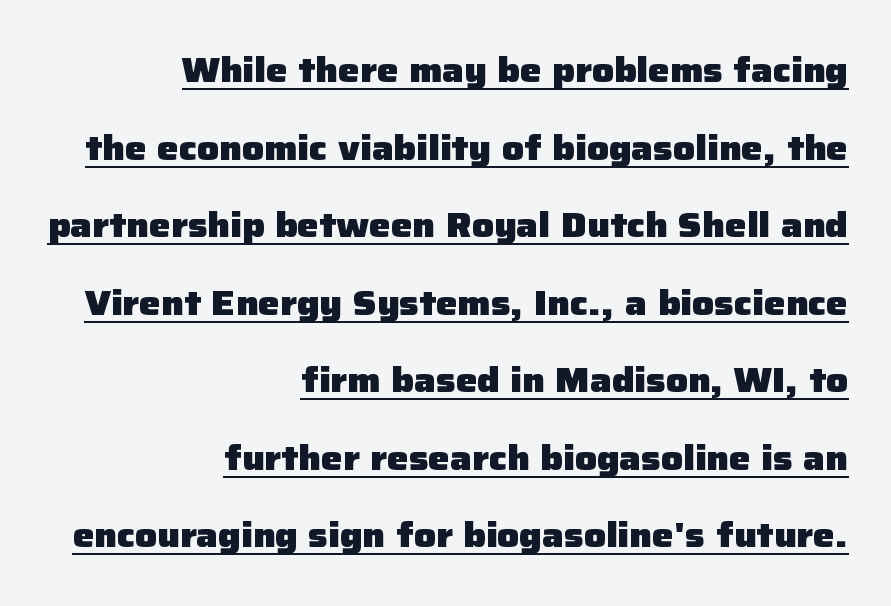
A dark, heavy texture on the line: the type is bold. The rag falls on the left side of this text block. Designer's note — italics off, roman on. Does extra space separate the letters? No, they use regular spacing. Nothing sits at the stroke ends, so this counts as sans-serif.
